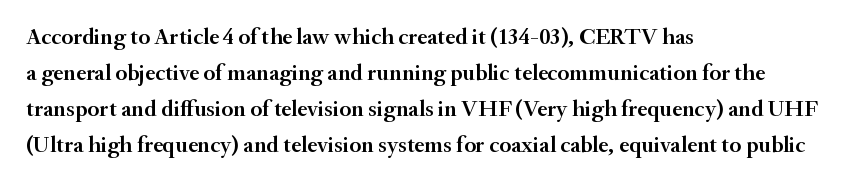
{"italic": "no", "bold": "semi", "underline": "no", "align": "left", "line_spacing": "normal", "line_spacing_ratio": 1.57, "letter_spacing": "normal", "letter_spacing_em": 0.0, "glyph_px": 23}
